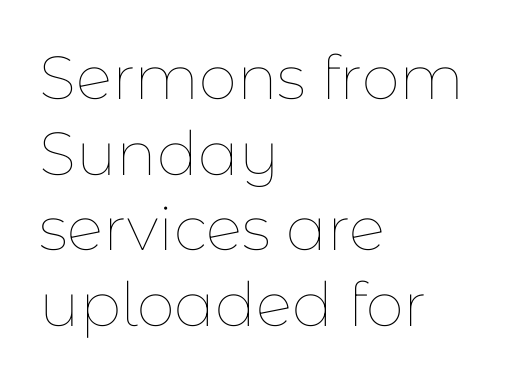
{"italic": "no", "bold": "no", "weight": "thin", "width": "normal", "stroke_contrast": "low", "x_height": "medium", "monospaced": "no", "underline": "no", "align": "left", "line_spacing_ratio": 1.24, "letter_spacing": "normal", "letter_spacing_em": 0.0, "glyph_px": 61}
